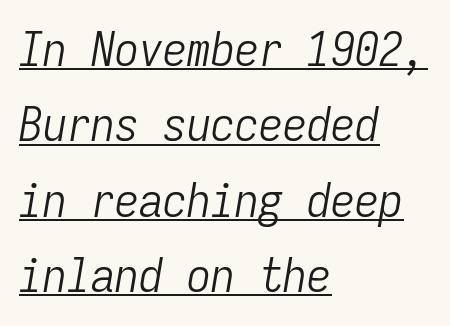
Q: Is the text bold? A: No.
Q: Is the text italic (slanted)? A: Yes, it leans right by about 9 degrees.
Q: Is the text underlined? A: Yes.
Q: How is the paragraph aligned? A: Left-aligned.
Q: Is the spacing between letters normal or unusually wide? A: Normal.
Q: Is the spacing between lines tight, normal or loose? A: Normal.
Q: Width (condensed, normal, or wide)? A: Condensed.
Q: Stroke contrast? A: Low.
Q: x-height? A: Medium.
Q: Monospaced? A: Yes.
